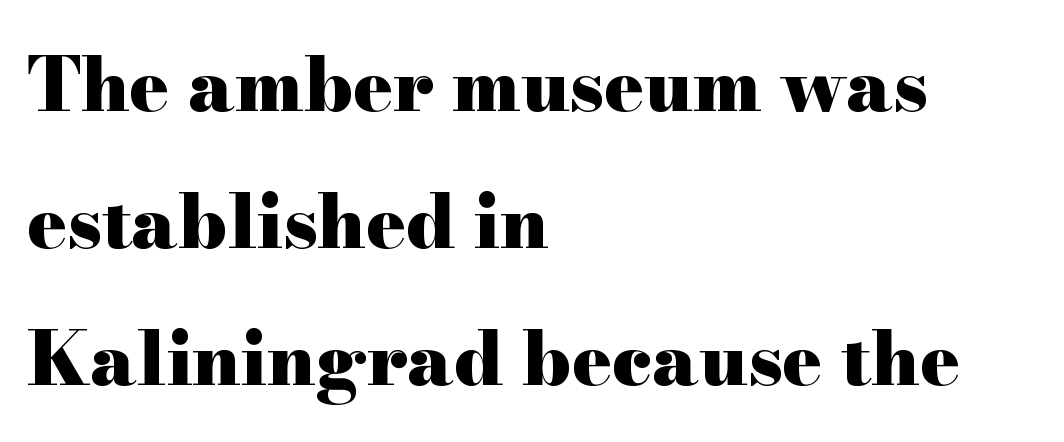
Q: Is the text bold? A: Yes.
Q: Is the text italic (slanted)? A: No, it is upright.
Q: Is the typeface a serif or a sans-serif typeface? A: Serif.
Q: Is the text underlined? A: No.
Q: How is the paragraph aligned? A: Left-aligned.
Q: Is the spacing between letters normal or unusually wide? A: Normal.
Q: Width (condensed, normal, or wide)? A: Wide.
Q: Stroke contrast? A: High.
Q: x-height? A: Small.
Q: Monospaced? A: No.
